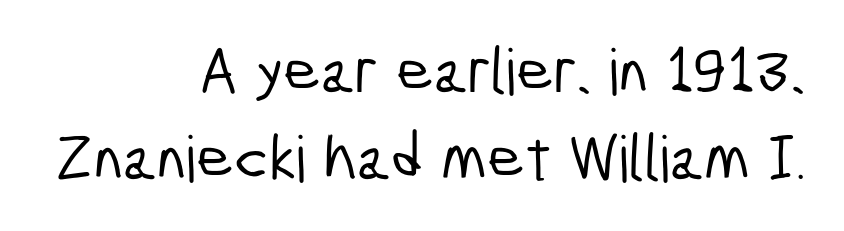
The image shows 64 px condensed sans-serif type; set right-aligned, normal line spacing (1.36x), normal letter spacing, not underlined; low stroke contrast and a medium x-height.
